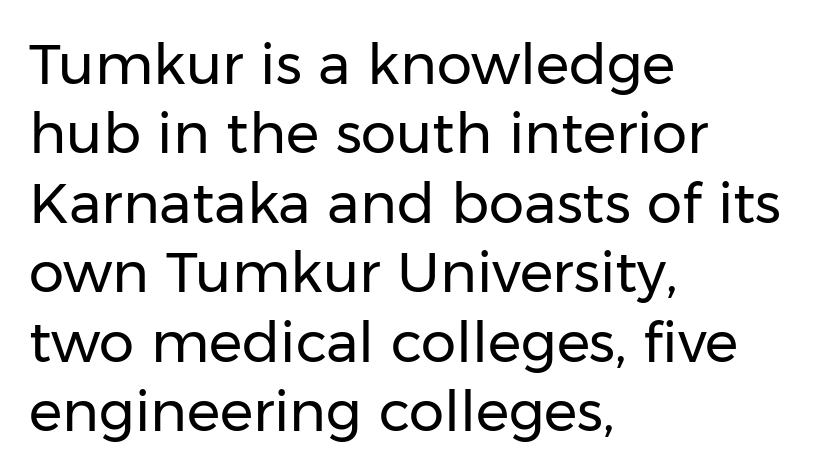
If you drew a line through each stem, it would be perfectly vertical. The passage shown is not underscored anywhere. Typographically, this falls in the sans-serif category. Here the glyphs are tracked normally, forming tight word shapes. You could not count columns in this text — the font is proportionally spaced. Weight: regular or lighter.
